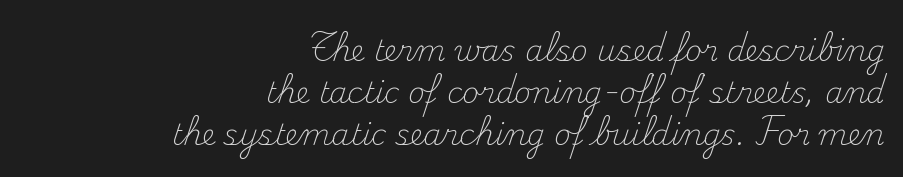
The image shows 29 px light serif type; set right-aligned, normal line spacing (1.44x), normal letter spacing, not underlined; medium stroke contrast and a small x-height.
